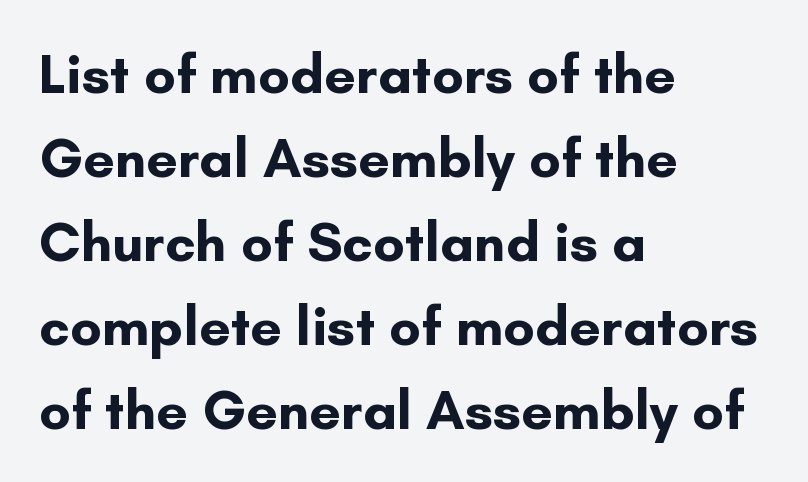
The image shows 56 px bold sans-serif type, upright; set left-aligned, normal line spacing (1.5x), normal letter spacing, not underlined; low stroke contrast and a small x-height.
